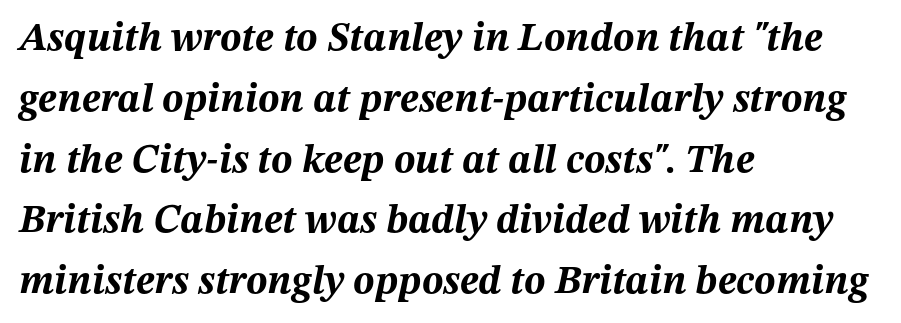
{"italic": "yes", "lean": "right", "slant_degrees": 12, "bold": "yes", "weight": "bold", "width": "normal", "stroke_contrast": "medium", "x_height": "medium", "monospaced": "no", "underline": "no", "align": "left", "line_spacing": "normal", "line_spacing_ratio": 1.52, "letter_spacing": "normal", "letter_spacing_em": 0.0, "glyph_px": 40}
